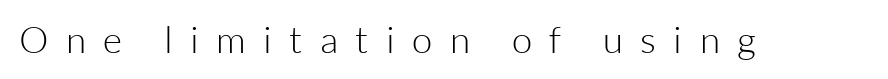
Q: Is the text bold? A: No.
Q: Is the text italic (slanted)? A: No, it is upright.
Q: Is the typeface a serif or a sans-serif typeface? A: Sans-serif.
Q: Is the text underlined? A: No.
Q: Is the spacing between letters normal or unusually wide? A: Unusually wide.
Q: Width (condensed, normal, or wide)? A: Normal.
Q: Stroke contrast? A: Low.
Q: x-height? A: Medium.
Q: Monospaced? A: No.
